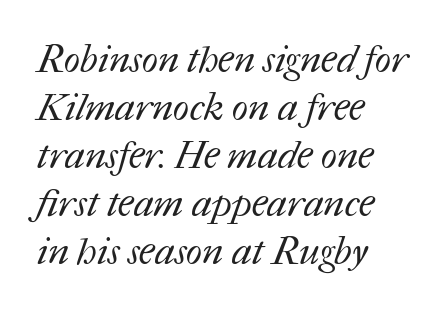
Q: Is the text bold? A: No.
Q: Is the text underlined? A: No.
Q: How is the paragraph aligned? A: Left-aligned.
Q: Is the spacing between letters normal or unusually wide? A: Normal.
Q: Is the spacing between lines tight, normal or loose? A: Normal.
Q: Width (condensed, normal, or wide)? A: Normal.
Q: Stroke contrast? A: Medium.
Q: x-height? A: Medium.
Q: Monospaced? A: No.
